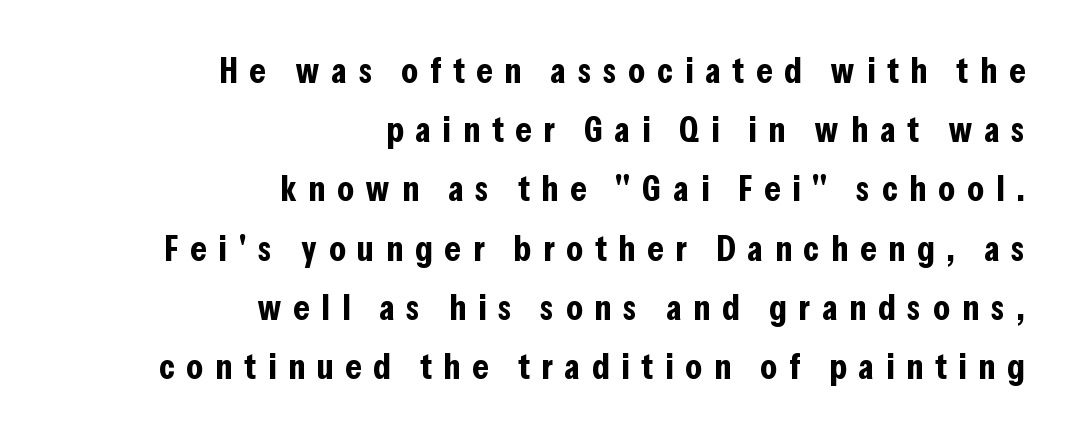
Q: Is the text bold? A: Yes.
Q: Is the text italic (slanted)? A: No, it is upright.
Q: Is the typeface a serif or a sans-serif typeface? A: Sans-serif.
Q: Is the text underlined? A: No.
Q: How is the paragraph aligned? A: Right-aligned.
Q: Is the spacing between letters normal or unusually wide? A: Unusually wide.
Q: Is the spacing between lines tight, normal or loose? A: Normal.
Q: Width (condensed, normal, or wide)? A: Condensed.
Q: Stroke contrast? A: Low.
Q: x-height? A: Medium.
Q: Monospaced? A: No.
